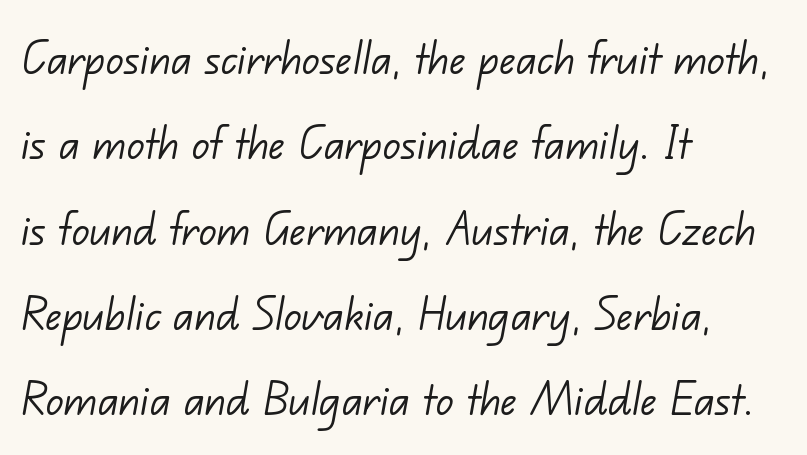
Descenders hang freely into open space. Weight: not bold — regular or lighter. Are there feet on the stems? There aren't — it's a sans. The letters advance in unequal steps, a hallmark of proportional type.
